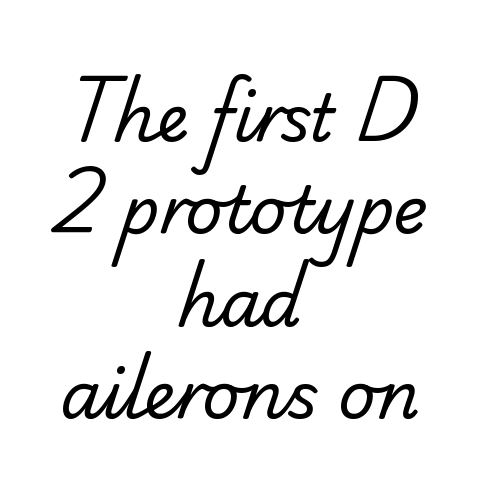
Varying glyph widths throughout — classic text-font behaviour. The typeface has the unassuming heft of standard copy or less. The rendering positions every line midway between the sides. This rendering features lettering with no underline.
